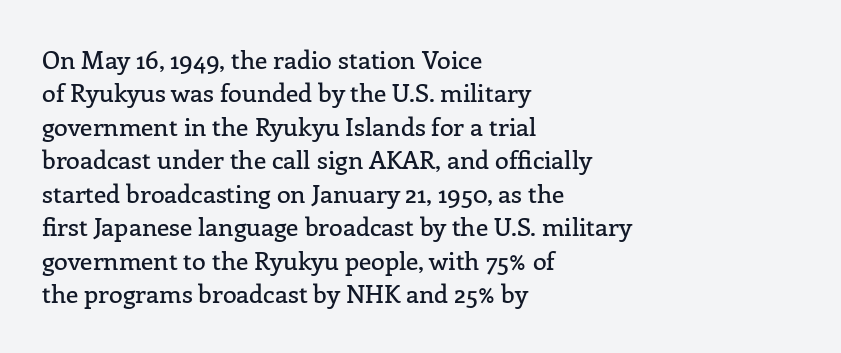
Q: Is the text italic (slanted)? A: No, it is upright.
Q: Is the text underlined? A: No.
Q: How is the paragraph aligned? A: Left-aligned.
Q: Is the spacing between letters normal or unusually wide? A: Normal.
Q: Is the spacing between lines tight, normal or loose? A: Normal.
